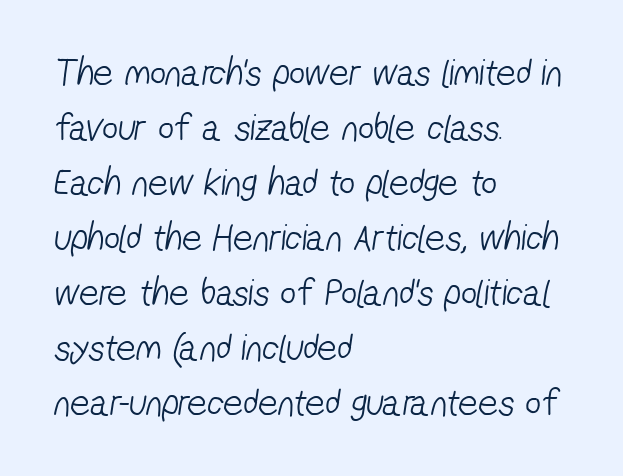
The image shows 39 px light, condensed sans-serif type; set left-aligned, normal line spacing (1.41x), normal letter spacing, not underlined; low stroke contrast and a medium x-height.
